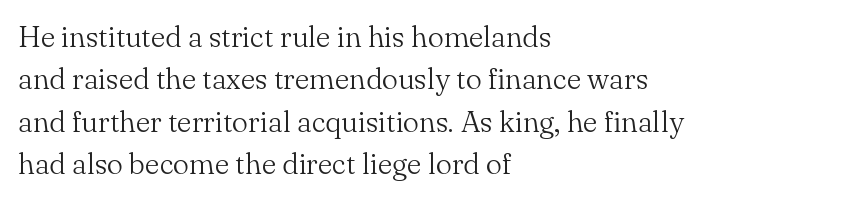
Q: Is the text bold? A: No.
Q: Is the text italic (slanted)? A: No, it is upright.
Q: Is the typeface a serif or a sans-serif typeface? A: Serif.
Q: Is the text underlined? A: No.
Q: How is the paragraph aligned? A: Left-aligned.
Q: Is the spacing between letters normal or unusually wide? A: Normal.
Q: Is the spacing between lines tight, normal or loose? A: Normal.
Q: Width (condensed, normal, or wide)? A: Normal.
Q: Stroke contrast? A: Medium.
Q: x-height? A: Small.
Q: Monospaced? A: No.
